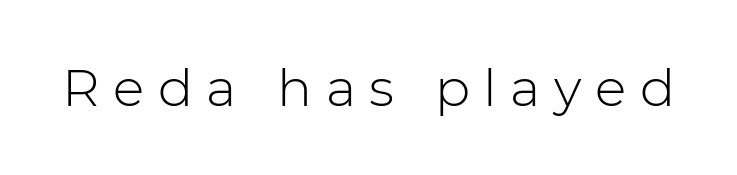
The image shows 52 px light sans-serif type, upright; set unusually wide letter spacing (+0.26 em), not underlined; low stroke contrast and a medium x-height.
